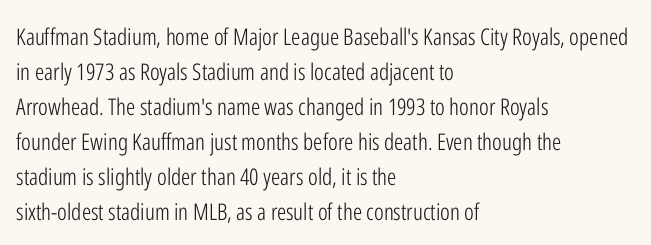
The image shows 23 px text type, upright; set left-aligned, normal line spacing (1.52x), normal letter spacing, not underlined.
